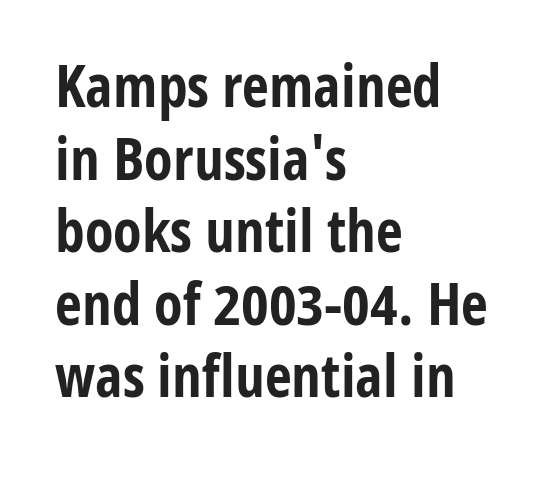
The zone under the glyphs is completely vacant. Is this a fixed-width face? No — the glyphs have proportional, varying widths. Short note: letters normally spaced. Examine the stroke ends and you'll find no serifs.
